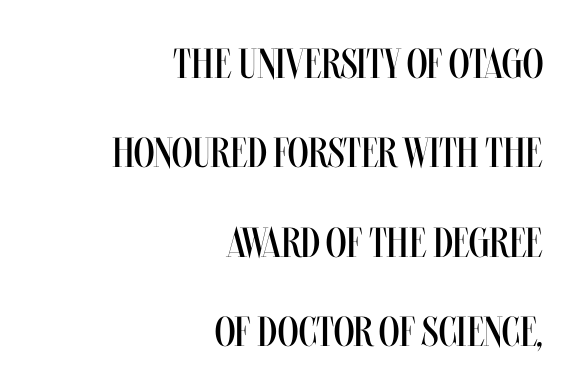
{"italic": "no", "bold": "no", "weight": "regular", "width": "condensed", "stroke_contrast": "medium", "x_height": "large", "monospaced": "no", "underline": "no", "align": "right", "line_spacing": "loose", "line_spacing_ratio": 2.13, "letter_spacing": "normal", "letter_spacing_em": 0.0, "glyph_px": 42}
